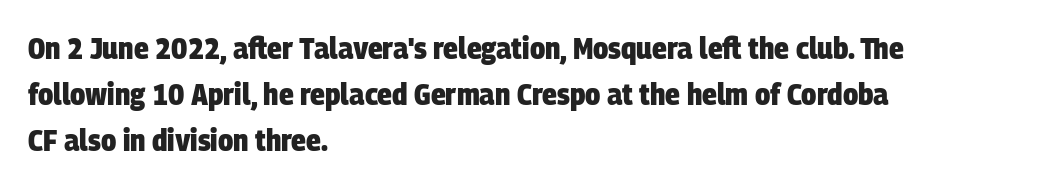
Q: Is the text bold? A: Yes.
Q: Is the typeface a serif or a sans-serif typeface? A: Sans-serif.
Q: Is the text underlined? A: No.
Q: How is the paragraph aligned? A: Left-aligned.
Q: Is the spacing between letters normal or unusually wide? A: Normal.
Q: Is the spacing between lines tight, normal or loose? A: Normal.
Q: Width (condensed, normal, or wide)? A: Condensed.
Q: Stroke contrast? A: Low.
Q: x-height? A: Large.
Q: Monospaced? A: No.
